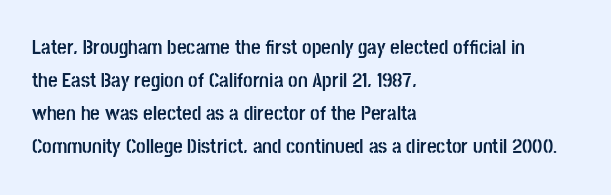
{"italic": "no", "bold": "yes", "underline": "no", "align": "left", "line_spacing": "normal", "line_spacing_ratio": 1.57, "letter_spacing": "normal", "letter_spacing_em": 0.0, "glyph_px": 21}
